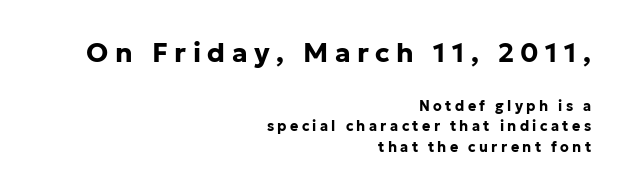
{"italic": "no", "bold": "yes", "underline": "no", "align": "right", "line_spacing": "normal", "line_spacing_ratio": 1.48, "letter_spacing": "wide", "letter_spacing_em": 0.24, "larger_block": "first", "size_ratio": 1.93, "glyph_px": 27}
